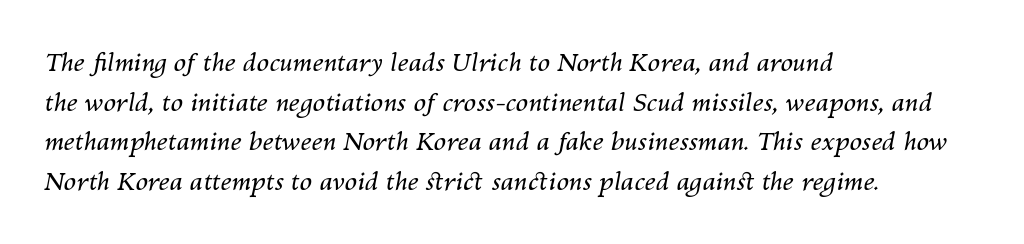
The image shows 25 px text type, italic (leaning right); set left-aligned, normal line spacing (1.59x), normal letter spacing, not underlined.
